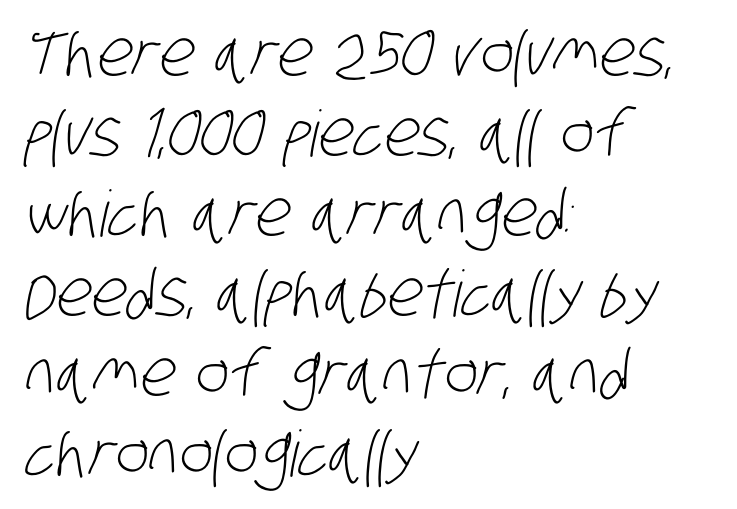
The image shows 64 px light, condensed sans-serif type; set left-aligned, normal line spacing (1.25x), normal letter spacing, not underlined; low stroke contrast and a large x-height.
